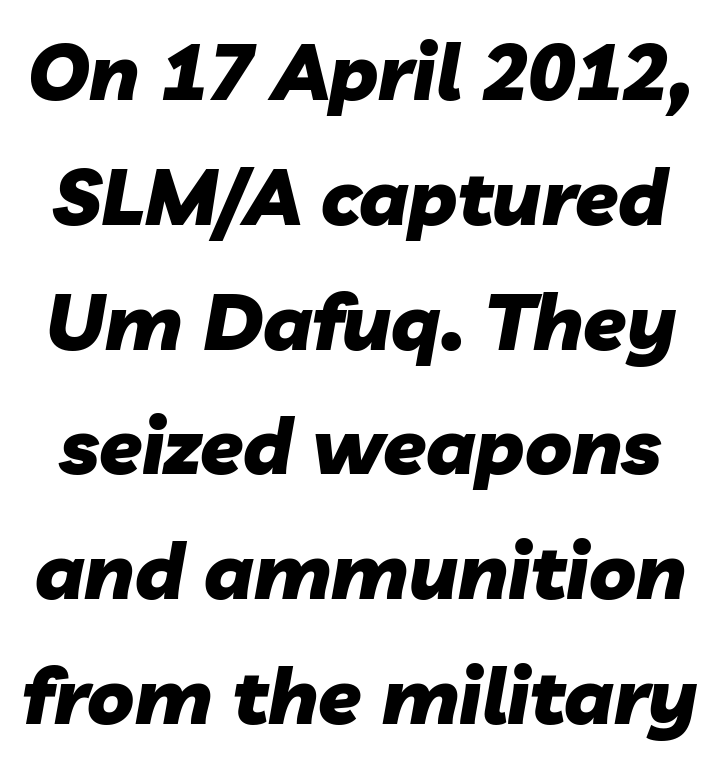
Q: Is the text bold? A: Yes.
Q: Is the text italic (slanted)? A: Yes, it leans right by about 10 degrees.
Q: Is the text underlined? A: No.
Q: Is the spacing between letters normal or unusually wide? A: Normal.
Q: Is the spacing between lines tight, normal or loose? A: Normal.
Q: Width (condensed, normal, or wide)? A: Normal.
Q: Stroke contrast? A: Low.
Q: x-height? A: Medium.
Q: Monospaced? A: No.
